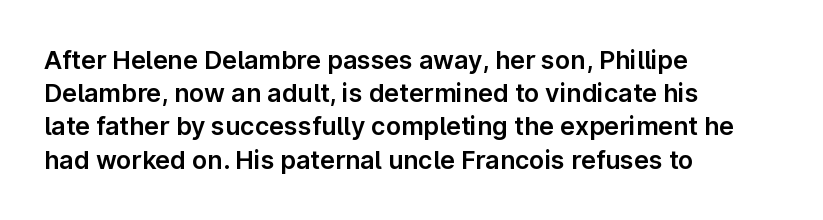
{"italic": "no", "underline": "no", "align": "left", "line_spacing": "normal", "line_spacing_ratio": 1.33, "letter_spacing": "normal", "letter_spacing_em": 0.0, "glyph_px": 25}
